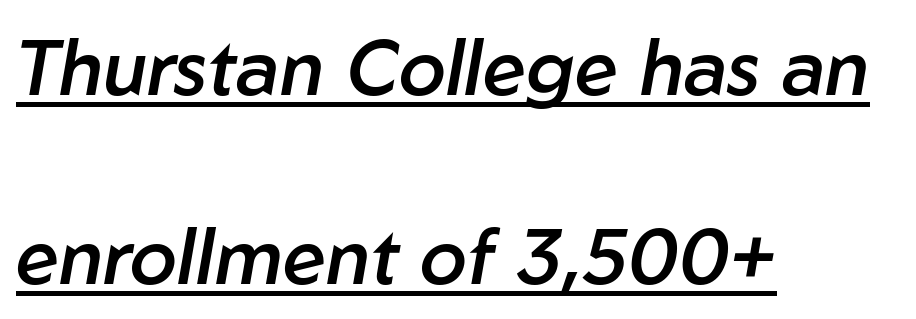
Q: Is the text bold? A: Semi-bold.
Q: Is the text italic (slanted)? A: Yes, it leans right by about 10 degrees.
Q: Is the text underlined? A: Yes.
Q: How is the paragraph aligned? A: Left-aligned.
Q: Is the spacing between letters normal or unusually wide? A: Normal.
Q: Is the spacing between lines tight, normal or loose? A: Loose.
Q: Width (condensed, normal, or wide)? A: Normal.
Q: Stroke contrast? A: Low.
Q: x-height? A: Medium.
Q: Monospaced? A: No.
